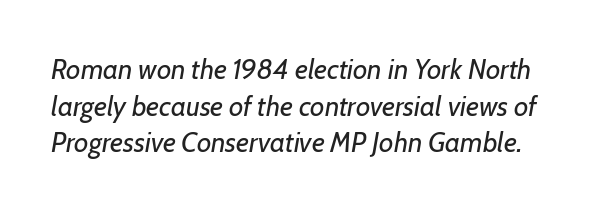
The image shows 28 px regular-weight type, italic (leaning right); set normal line spacing (1.31x), normal letter spacing, not underlined; low stroke contrast and a medium x-height.
